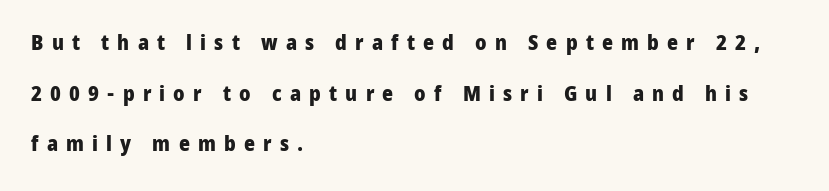
Q: Is the text bold? A: Yes.
Q: Is the text italic (slanted)? A: No, it is upright.
Q: Is the text underlined? A: No.
Q: How is the paragraph aligned? A: Left-aligned.
Q: Is the spacing between letters normal or unusually wide? A: Unusually wide.
Q: Is the spacing between lines tight, normal or loose? A: Loose.
